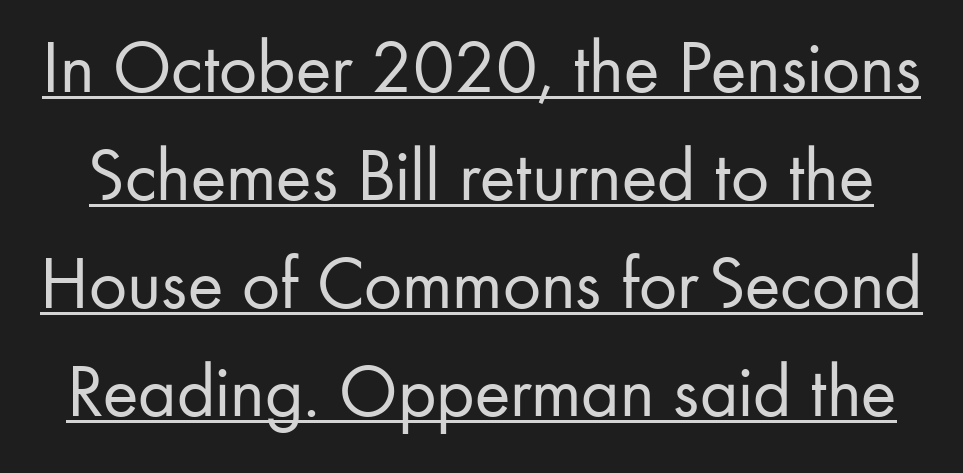
A typesetter would call this proportional, since set widths differ per character. Note: no serifs on the glyphs. What decoration does the sample have? An underline. Stems and bowls with no extra thickness — not bold. Default kerning and tracking; the words read as compact shapes. How would I describe the line gaps? Plain and ordinary.
